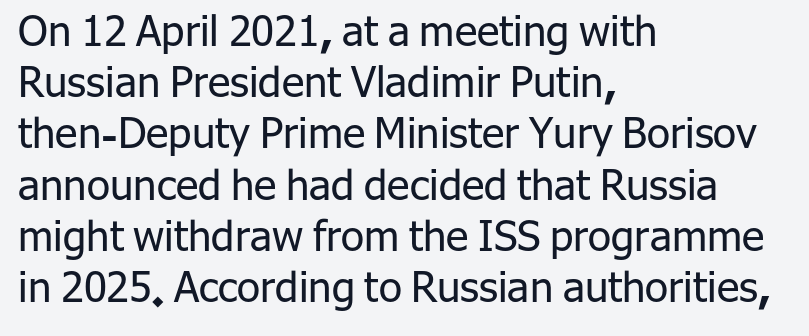
How are the letters spaced? Ordinarily, with no added tracking. This rendering uses left alignment, leaving the right contour irregular. The type family on display is of the sans-serif kind. Clear beneath every line of the passage. Is this a fixed-width face? No — the glyphs have proportional, varying widths.
